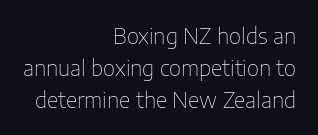
The type sits square on the baseline with zero lean. Is this a heavy cut? Hardly; it is regular or lighter. Caption: standard tracking, unaltered. The block of text has a typical density, with ordinary space between rows. The compositor pushed each line to the right boundary. Check the space under the baseline: it is left empty.
